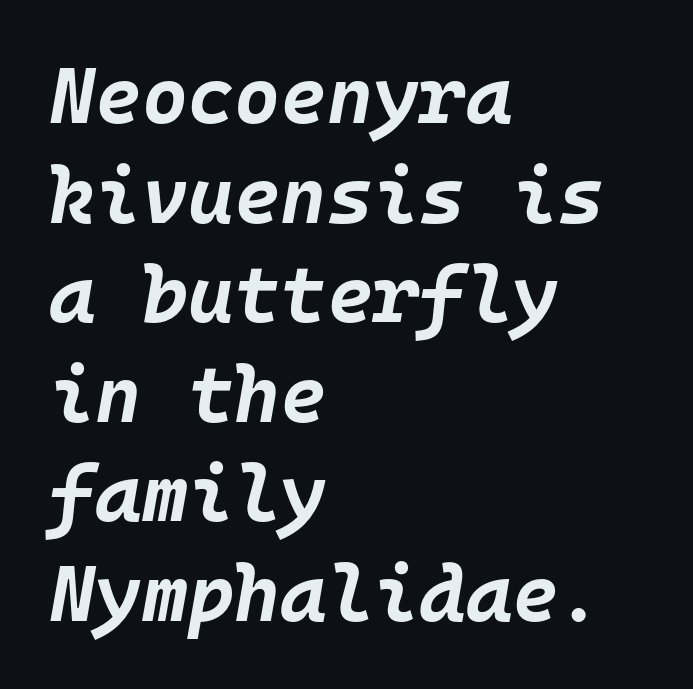
The image shows 79 px bold type, italic (leaning right), monospaced; set left-aligned, normal line spacing (1.26x), normal letter spacing, not underlined; low stroke contrast and a large x-height.
